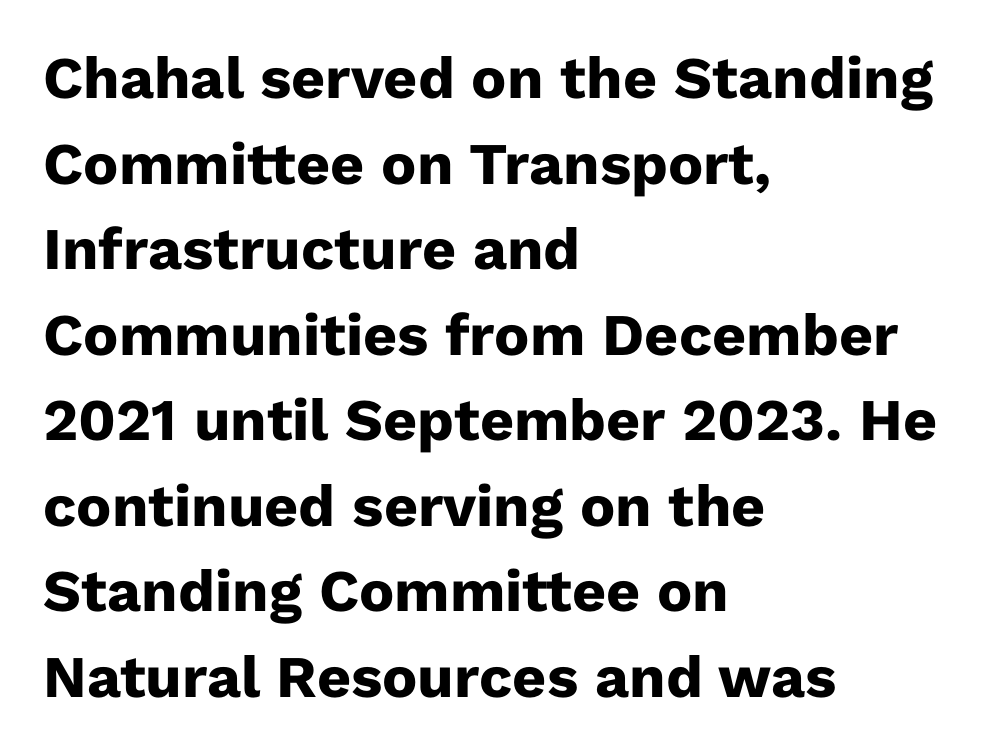
{"serif": "no", "italic": "no", "bold": "yes", "weight": "heavy", "width": "normal", "stroke_contrast": "low", "x_height": "medium", "monospaced": "no", "underline": "no", "align": "left", "line_spacing": "normal", "line_spacing_ratio": 1.45, "letter_spacing": "normal", "letter_spacing_em": 0.0, "glyph_px": 59}
